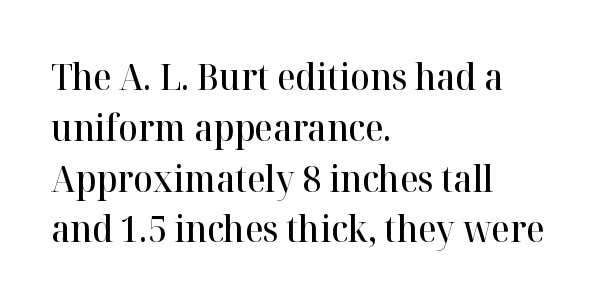
{"serif": "yes", "italic": "no", "bold": "semi", "weight": "semibold", "width": "normal", "stroke_contrast": "high", "x_height": "medium", "monospaced": "no", "underline": "no", "align": "left", "line_spacing": "normal", "line_spacing_ratio": 1.41, "letter_spacing": "normal", "letter_spacing_em": 0.0, "glyph_px": 36}
